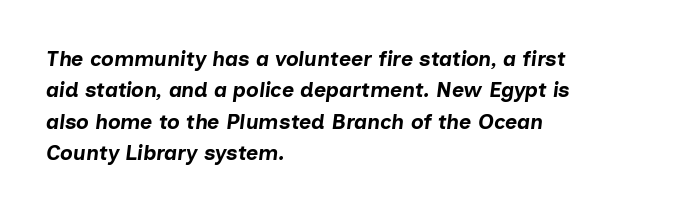
Q: Is the text bold? A: Yes.
Q: Is the text italic (slanted)? A: Yes, it leans right by about 7 degrees.
Q: Is the text underlined? A: No.
Q: How is the paragraph aligned? A: Left-aligned.
Q: Is the spacing between letters normal or unusually wide? A: Normal.
Q: Is the spacing between lines tight, normal or loose? A: Normal.
